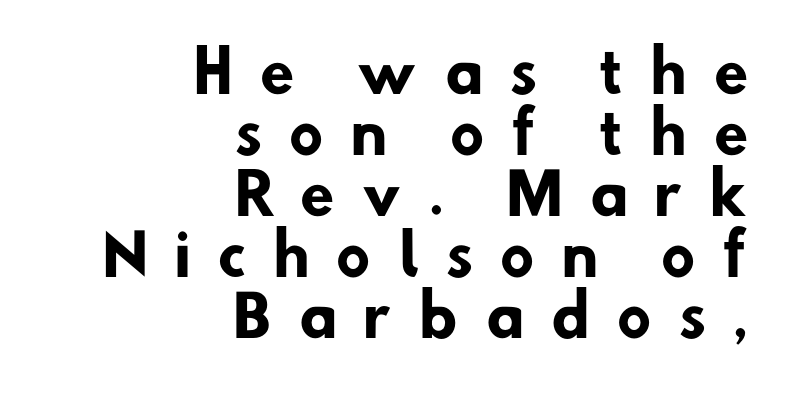
Q: Is the text bold? A: Yes.
Q: Is the typeface a serif or a sans-serif typeface? A: Sans-serif.
Q: Is the text underlined? A: No.
Q: How is the paragraph aligned? A: Right-aligned.
Q: Is the spacing between letters normal or unusually wide? A: Unusually wide.
Q: Is the spacing between lines tight, normal or loose? A: Tight.
Q: Width (condensed, normal, or wide)? A: Normal.
Q: Stroke contrast? A: Low.
Q: x-height? A: Small.
Q: Monospaced? A: No.
